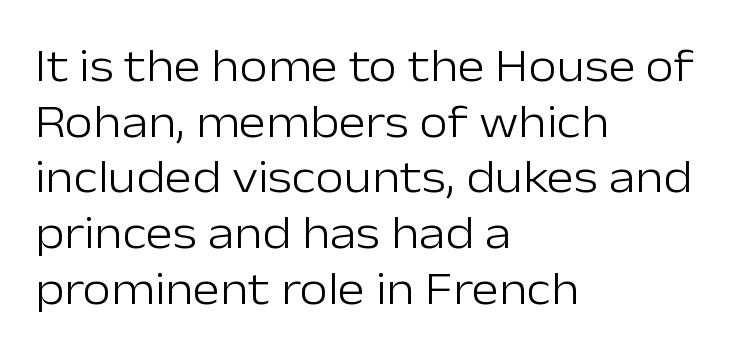
Beneath every word, the page is bare. Heaviness? Minimal to ordinary, like unemphasized prose. Line starts are locked; line ends wander. Here the glyphs are tracked normally, forming tight word shapes.
